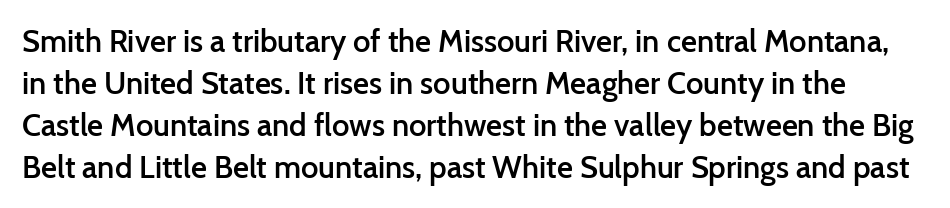
Q: Is the text bold? A: Semi-bold.
Q: Is the text italic (slanted)? A: No, it is upright.
Q: Is the typeface a serif or a sans-serif typeface? A: Sans-serif.
Q: Is the text underlined? A: No.
Q: Is the spacing between letters normal or unusually wide? A: Normal.
Q: Is the spacing between lines tight, normal or loose? A: Normal.
Q: Width (condensed, normal, or wide)? A: Normal.
Q: Stroke contrast? A: Low.
Q: x-height? A: Medium.
Q: Monospaced? A: No.
